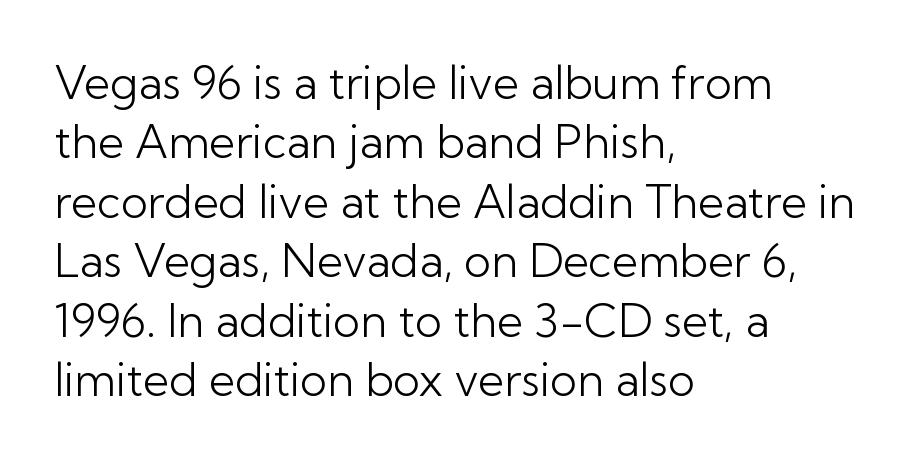
{"serif": "no", "italic": "no", "bold": "no", "weight": "light", "width": "normal", "stroke_contrast": "low", "x_height": "medium", "monospaced": "no", "underline": "no", "align": "left", "line_spacing": "normal", "line_spacing_ratio": 1.32, "letter_spacing": "normal", "letter_spacing_em": 0.0, "glyph_px": 45}
